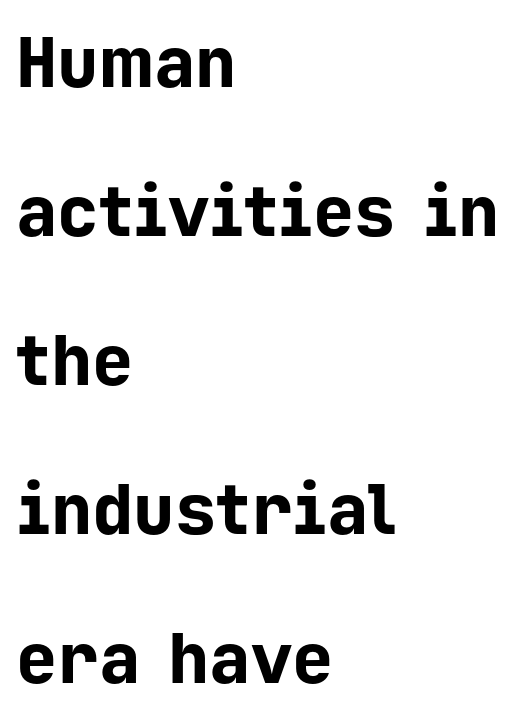
Students, note that the glyphs here touch the page at normal intervals. Check the space under the baseline: it is left empty. This is the regular roman posture of the typeface. Horizontally, the lines are justified to the leading edge only.
